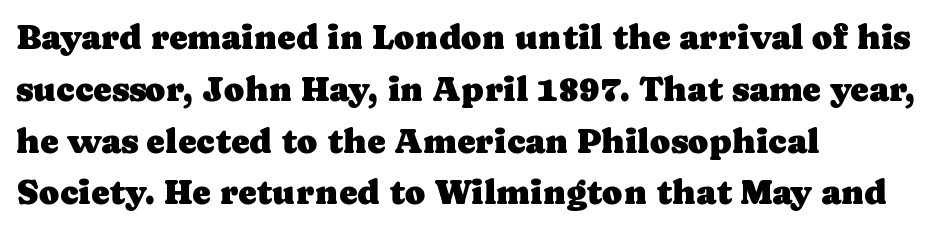
A student would call this left alignment; a typographer would say flush left, rag right. Tall strokes in this sample are plumb rather than angled. These lines are rendered in a variable-pitch font. Old-style or modern, the face here clearly has serifs. The gap between lines stays unmarked.
